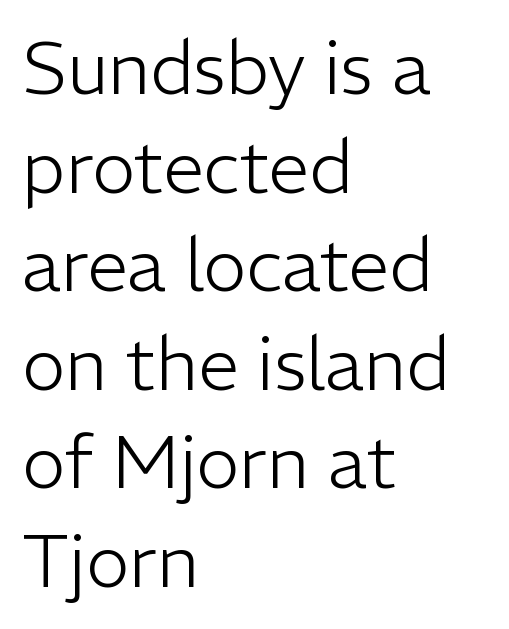
The image shows 73 px light sans-serif type, upright; set left-aligned, normal line spacing (1.35x), normal letter spacing, not underlined; low stroke contrast and a medium x-height.
